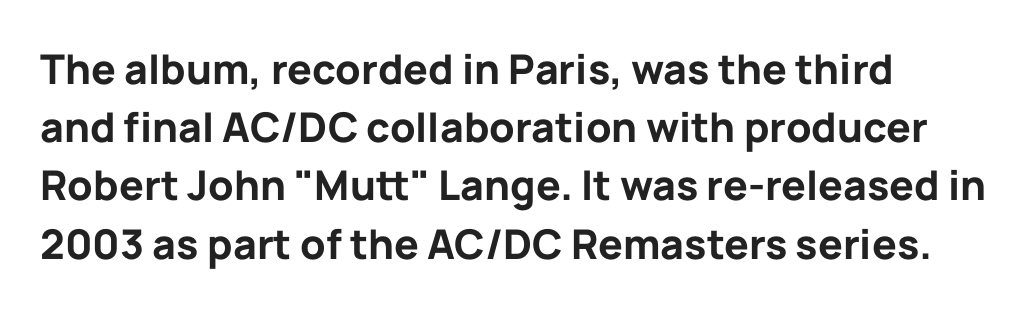
Q: Is the text bold? A: Yes.
Q: Is the text italic (slanted)? A: No, it is upright.
Q: Is the typeface a serif or a sans-serif typeface? A: Sans-serif.
Q: Is the text underlined? A: No.
Q: Is the spacing between letters normal or unusually wide? A: Normal.
Q: Is the spacing between lines tight, normal or loose? A: Normal.
Q: Width (condensed, normal, or wide)? A: Normal.
Q: Stroke contrast? A: Low.
Q: x-height? A: Medium.
Q: Monospaced? A: No.
